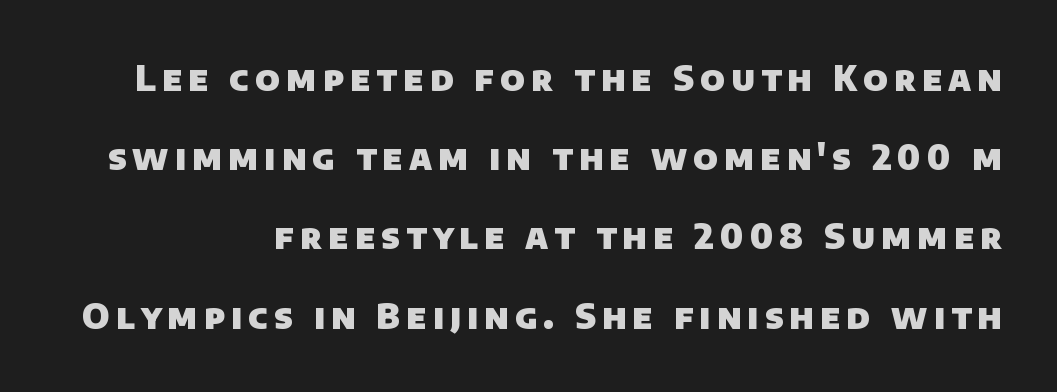
The image shows 34 px heavy sans-serif type; set loose line spacing (2.33x), not underlined; low stroke contrast and a large x-height.
